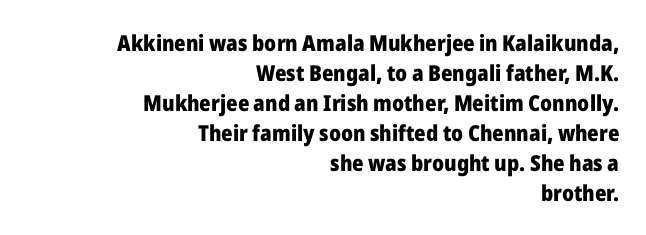
Alignment: flush right. The rendering keeps characters at their native spacing. The glyphs are unaccompanied by any horizontal stroke below them. A dark, heavy texture on the line: the type is bold.
